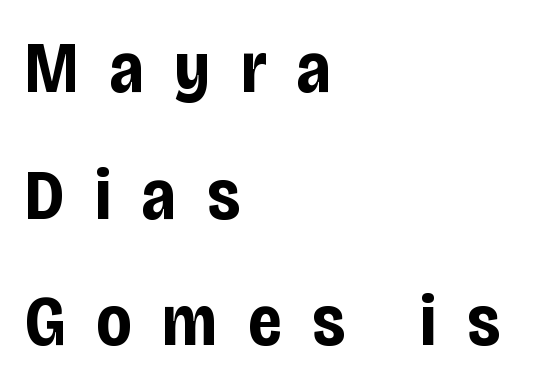
{"serif": "no", "italic": "no", "bold": "yes", "weight": "bold", "width": "condensed", "stroke_contrast": "low", "x_height": "large", "monospaced": "no", "underline": "no", "align": "left", "line_spacing_ratio": 1.76, "letter_spacing": "wide", "letter_spacing_em": 0.43, "glyph_px": 72}
